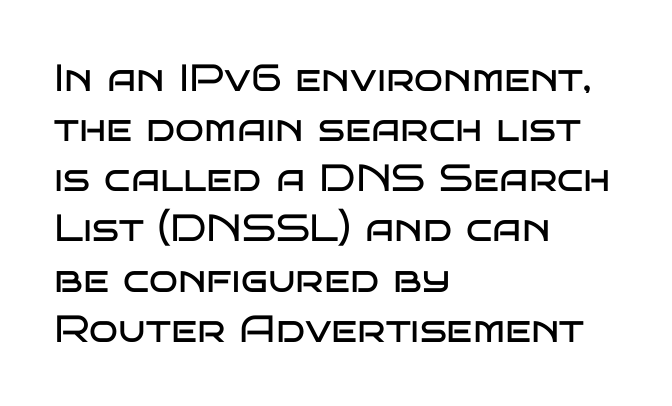
{"serif": "no", "italic": "no", "bold": "no", "weight": "regular", "width": "wide", "stroke_contrast": "low", "x_height": "large", "monospaced": "no", "underline": "no", "align": "left", "line_spacing": "normal", "line_spacing_ratio": 1.32, "letter_spacing": "normal", "letter_spacing_em": 0.0, "glyph_px": 38}
